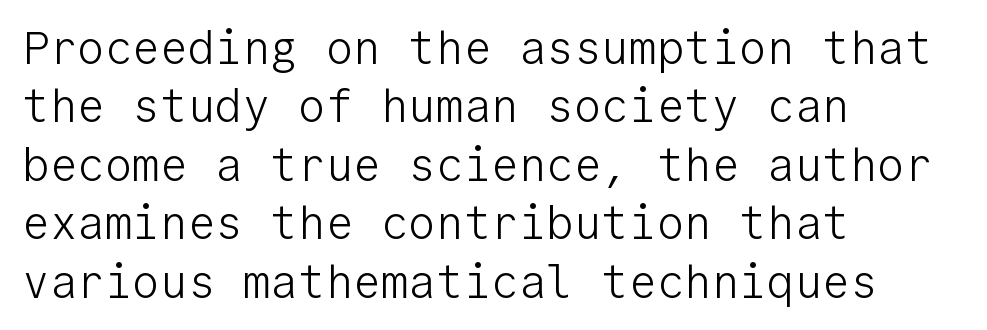
{"serif": "no", "italic": "no", "bold": "no", "weight": "light", "width": "normal", "stroke_contrast": "low", "x_height": "medium", "monospaced": "yes", "underline": "no", "align": "left", "line_spacing": "normal", "line_spacing_ratio": 1.27, "letter_spacing": "normal", "letter_spacing_em": 0.0, "glyph_px": 46}
